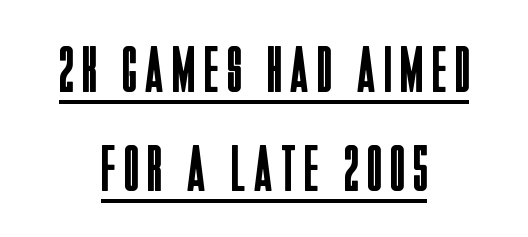
The image shows 66 px regular-weight, condensed sans-serif type, upright; set centered, normal line spacing (1.5x), underlined; low stroke contrast and a large x-height.
